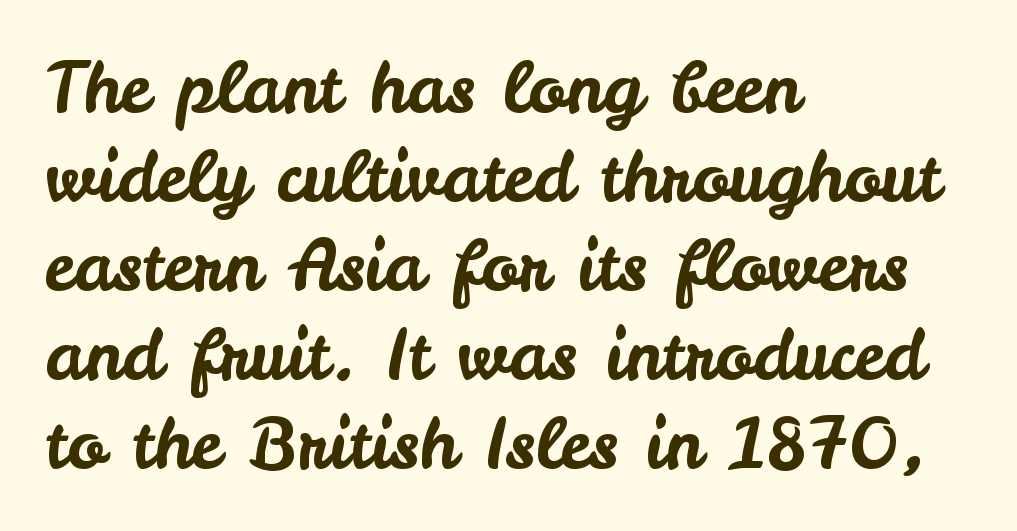
The face used here is proportionally spaced, like ordinary book or web type. I'd call this a sans setting — the letters go barefoot. Horizontal bands of white between lines are of average thickness. Which margin do the lines hug? The left one — the right edge is uneven. Words appear dense and cohesive because spacing is normal.
